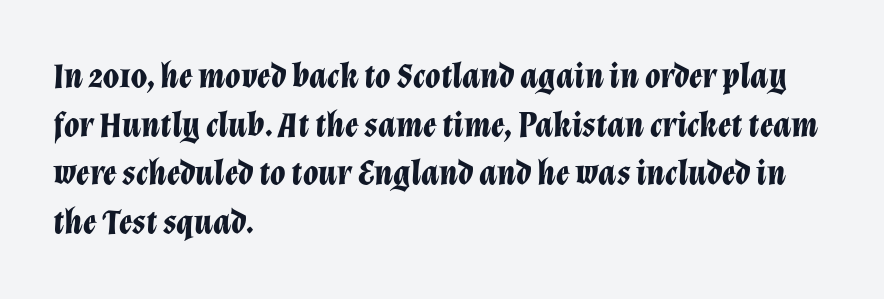
The image shows 35 px bold type, italic (leaning right); set left-aligned, normal line spacing (1.39x), normal letter spacing, not underlined; low stroke contrast and a medium x-height.
